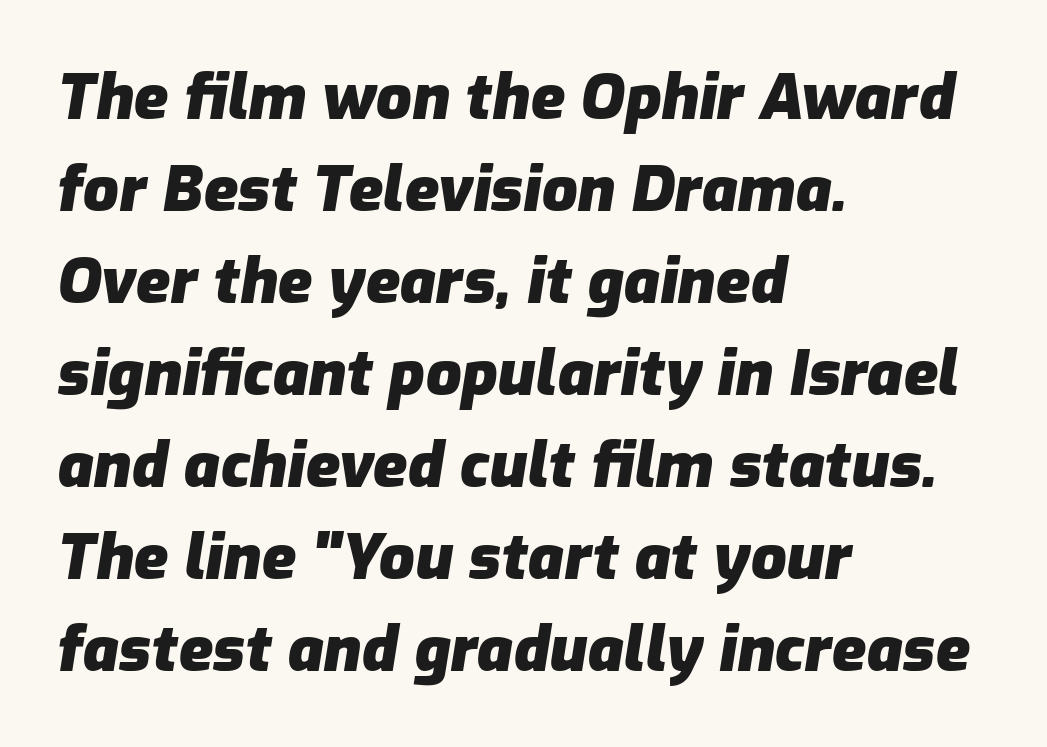
{"italic": "yes", "lean": "right", "slant_degrees": 9, "bold": "yes", "weight": "heavy", "width": "normal", "stroke_contrast": "low", "x_height": "medium", "monospaced": "no", "underline": "no", "align": "left", "line_spacing": "normal", "line_spacing_ratio": 1.46, "letter_spacing": "normal", "letter_spacing_em": 0.0, "glyph_px": 63}
